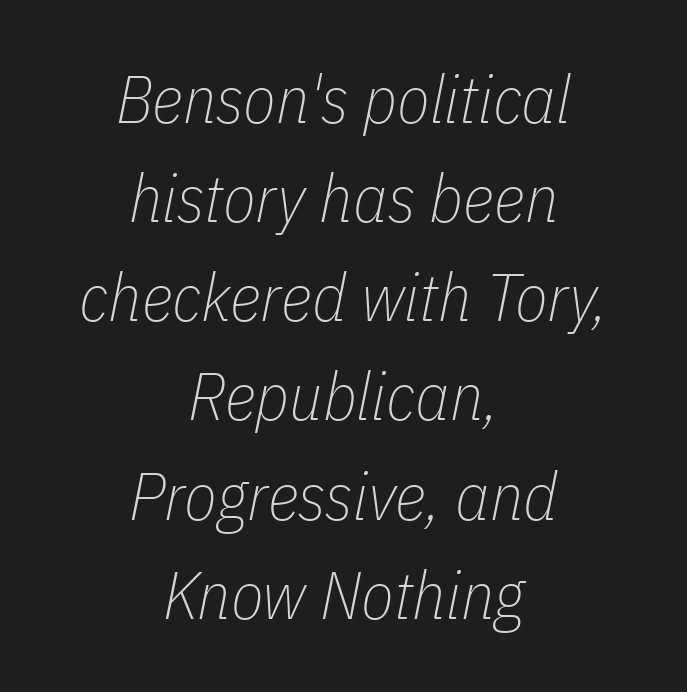
{"italic": "yes", "lean": "right", "slant_degrees": 11, "bold": "no", "weight": "thin", "width": "condensed", "stroke_contrast": "low", "x_height": "medium", "monospaced": "no", "underline": "no", "align": "center", "line_spacing": "normal", "line_spacing_ratio": 1.48, "letter_spacing": "normal", "letter_spacing_em": 0.0, "glyph_px": 67}
